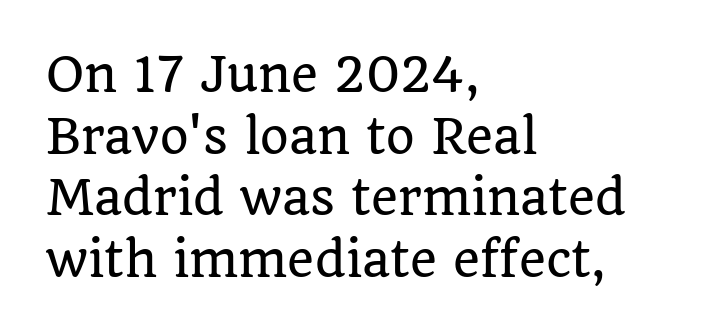
Q: Is the text italic (slanted)? A: No, it is upright.
Q: Is the typeface a serif or a sans-serif typeface? A: Serif.
Q: Is the text underlined? A: No.
Q: How is the paragraph aligned? A: Left-aligned.
Q: Is the spacing between letters normal or unusually wide? A: Normal.
Q: Is the spacing between lines tight, normal or loose? A: Normal.
Q: Width (condensed, normal, or wide)? A: Normal.
Q: Stroke contrast? A: Low.
Q: x-height? A: Large.
Q: Monospaced? A: No.
